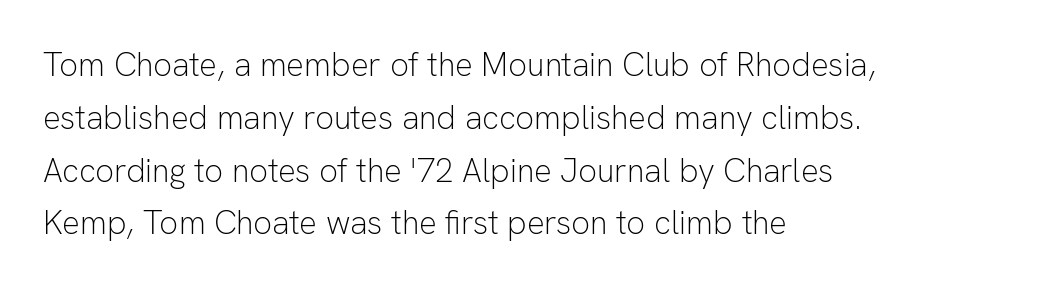
Q: Is the text bold? A: No.
Q: Is the text italic (slanted)? A: No, it is upright.
Q: Is the typeface a serif or a sans-serif typeface? A: Sans-serif.
Q: Is the text underlined? A: No.
Q: How is the paragraph aligned? A: Left-aligned.
Q: Is the spacing between letters normal or unusually wide? A: Normal.
Q: Is the spacing between lines tight, normal or loose? A: Normal.
Q: Width (condensed, normal, or wide)? A: Normal.
Q: Stroke contrast? A: Low.
Q: x-height? A: Medium.
Q: Monospaced? A: No.
